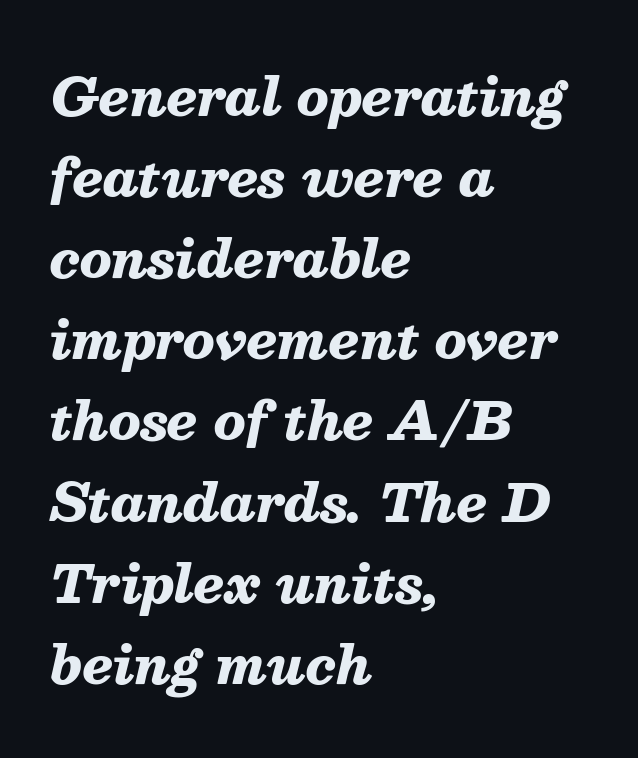
{"italic": "yes", "lean": "right", "slant_degrees": 13, "bold": "yes", "weight": "heavy", "width": "normal", "stroke_contrast": "medium", "x_height": "medium", "monospaced": "no", "underline": "no", "align": "left", "line_spacing": "normal", "line_spacing_ratio": 1.56, "letter_spacing": "normal", "letter_spacing_em": 0.0, "glyph_px": 52}
